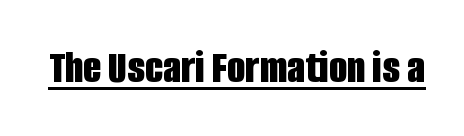
The image shows 47 px bold, condensed sans-serif type, upright; set normal letter spacing, underlined; low stroke contrast and a large x-height.
